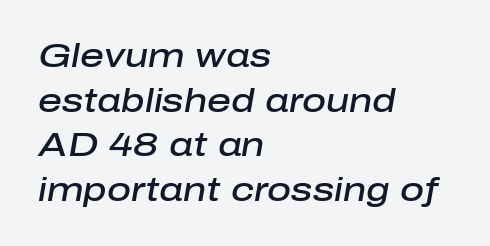
Q: Is the text bold? A: Semi-bold.
Q: Is the text italic (slanted)? A: Yes, it leans right by about 10 degrees.
Q: Is the text underlined? A: No.
Q: How is the paragraph aligned? A: Left-aligned.
Q: Is the spacing between letters normal or unusually wide? A: Normal.
Q: Is the spacing between lines tight, normal or loose? A: Normal.
Q: Width (condensed, normal, or wide)? A: Normal.
Q: Stroke contrast? A: Low.
Q: x-height? A: Medium.
Q: Monospaced? A: No.
